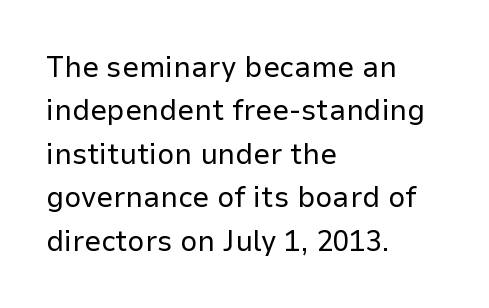
A student would call this left alignment; a typographer would say flush left, rag right. The face used here is proportionally spaced, like ordinary book or web type. Inter-character spacing is left at the font's built-in metrics. Summary of weight: not heavy and not bold. Note: no serifs on the glyphs.
